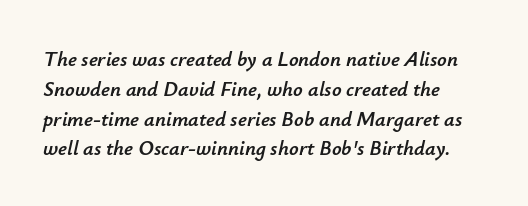
{"italic": "yes", "lean": "right", "slant_degrees": 12, "underline": "no", "align": "left", "line_spacing": "normal", "line_spacing_ratio": 1.42, "letter_spacing": "normal", "letter_spacing_em": 0.0, "glyph_px": 21}
